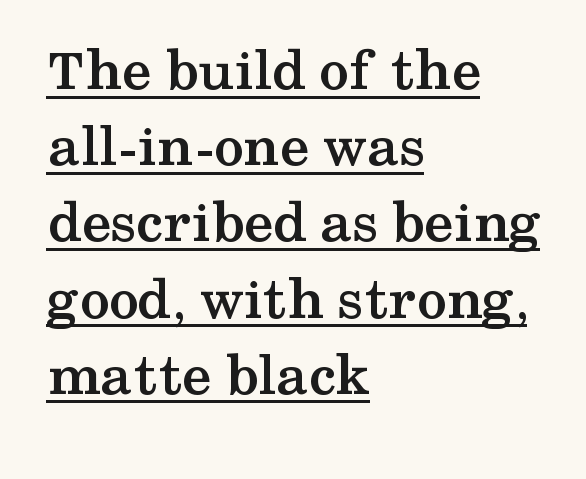
The image shows 60 px semibold, wide serif type, upright; set left-aligned, normal line spacing (1.27x), normal letter spacing, underlined; medium stroke contrast and a medium x-height.
